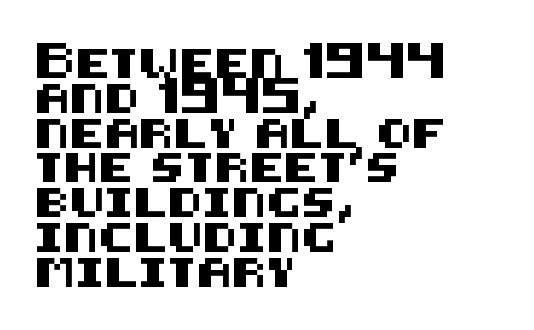
Check under the words: just untouched page. The text was rendered using a sans face with plain stroke endings. You can tell it's not italic because the verticals are truly vertical. The line texture is even and compact thanks to regular tracking. The compositor pushed each line to the left boundary.
